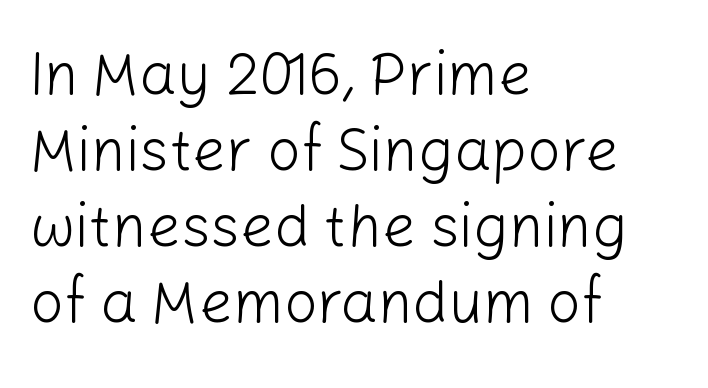
The image shows 59 px light sans-serif type, upright; set left-aligned, normal line spacing (1.29x), normal letter spacing, not underlined; low stroke contrast and a medium x-height.
